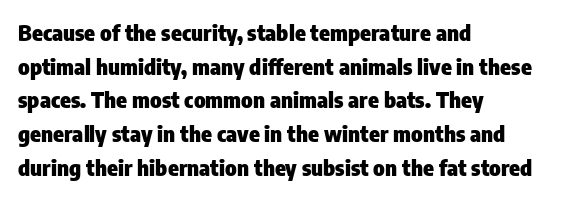
Q: Is the text bold? A: Yes.
Q: Is the text italic (slanted)? A: No, it is upright.
Q: Is the text underlined? A: No.
Q: How is the paragraph aligned? A: Left-aligned.
Q: Is the spacing between letters normal or unusually wide? A: Normal.
Q: Is the spacing between lines tight, normal or loose? A: Normal.
